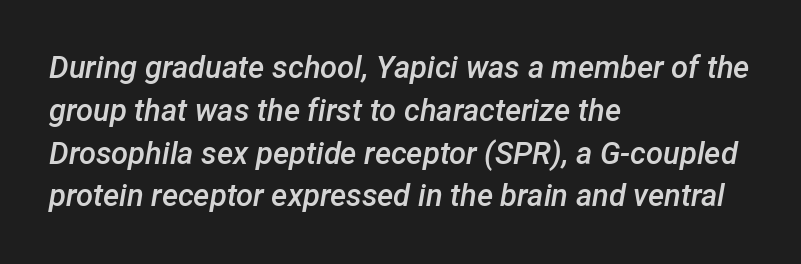
Q: Is the text bold? A: Semi-bold.
Q: Is the text italic (slanted)? A: Yes, it leans right by about 12 degrees.
Q: Is the text underlined? A: No.
Q: How is the paragraph aligned? A: Left-aligned.
Q: Is the spacing between letters normal or unusually wide? A: Normal.
Q: Is the spacing between lines tight, normal or loose? A: Normal.
Q: Width (condensed, normal, or wide)? A: Normal.
Q: Stroke contrast? A: Low.
Q: x-height? A: Medium.
Q: Monospaced? A: No.
